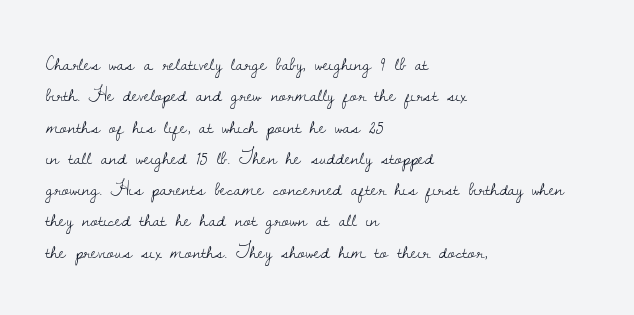
Q: Is the text bold? A: No.
Q: Is the text italic (slanted)? A: Yes.
Q: Is the text underlined? A: No.
Q: How is the paragraph aligned? A: Left-aligned.
Q: Is the spacing between letters normal or unusually wide? A: Normal.
Q: Is the spacing between lines tight, normal or loose? A: Normal.
